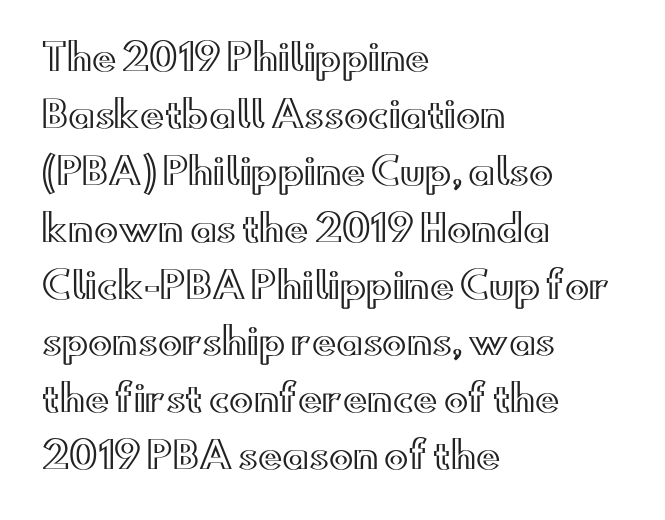
The image shows 36 px wide type, upright; set left-aligned, normal line spacing (1.58x), normal letter spacing, not underlined; a small x-height.
